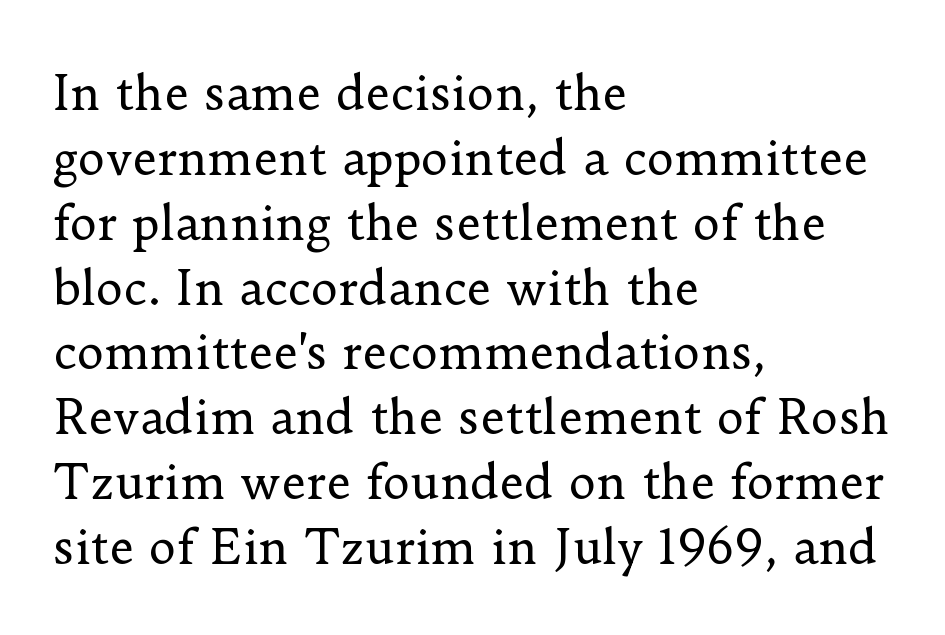
Students, observe: this is what conventionally led text looks like. Rule under the text: the space is simply empty. Note the varied advance widths — an 'i' is clearly narrower than an 'm'. A light-to-regular cut is what we see here. Posture: vertical.
